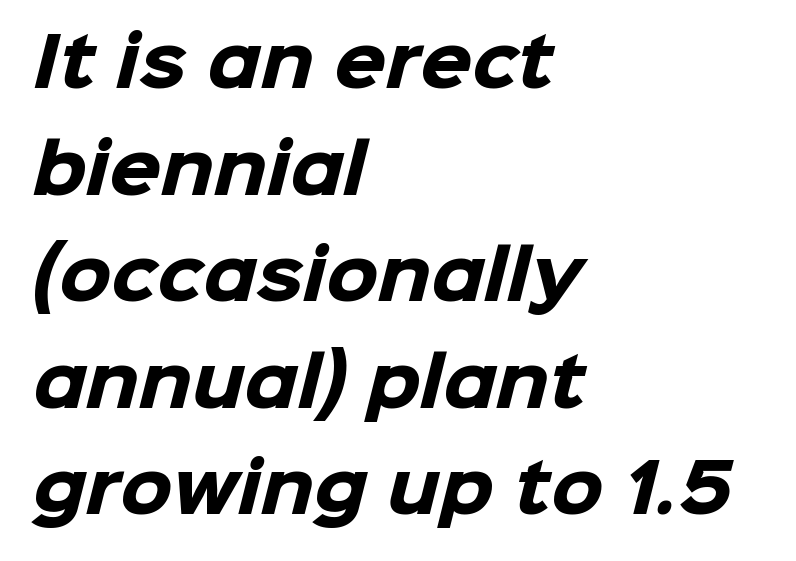
Q: Is the text bold? A: Yes.
Q: Is the typeface a serif or a sans-serif typeface? A: Sans-serif.
Q: Is the text underlined? A: No.
Q: How is the paragraph aligned? A: Left-aligned.
Q: Is the spacing between letters normal or unusually wide? A: Normal.
Q: Is the spacing between lines tight, normal or loose? A: Normal.
Q: Width (condensed, normal, or wide)? A: Normal.
Q: Stroke contrast? A: Low.
Q: x-height? A: Medium.
Q: Monospaced? A: No.
